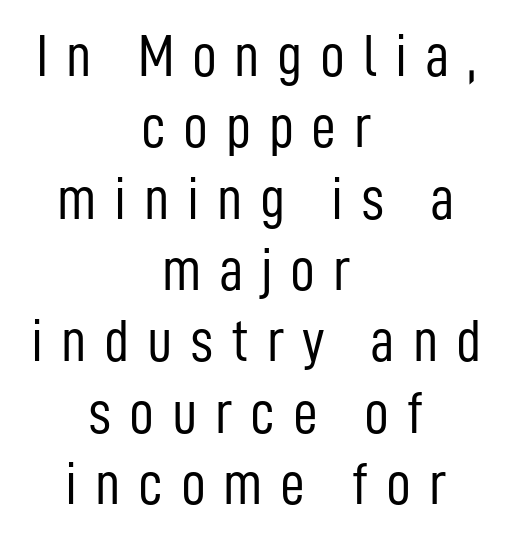
The image shows 61 px light, condensed sans-serif type, upright; set centered, line spacing 1.17x, unusually wide letter spacing (+0.29 em), not underlined; low stroke contrast and a medium x-height.
